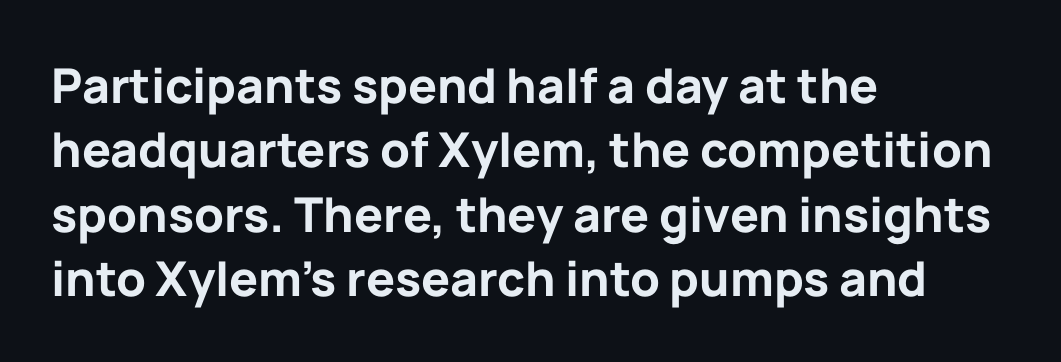
{"serif": "no", "italic": "no", "bold": "yes", "weight": "bold", "width": "normal", "stroke_contrast": "low", "x_height": "medium", "monospaced": "no", "underline": "no", "align": "left", "line_spacing": "normal", "line_spacing_ratio": 1.34, "letter_spacing": "normal", "letter_spacing_em": 0.0, "glyph_px": 48}
